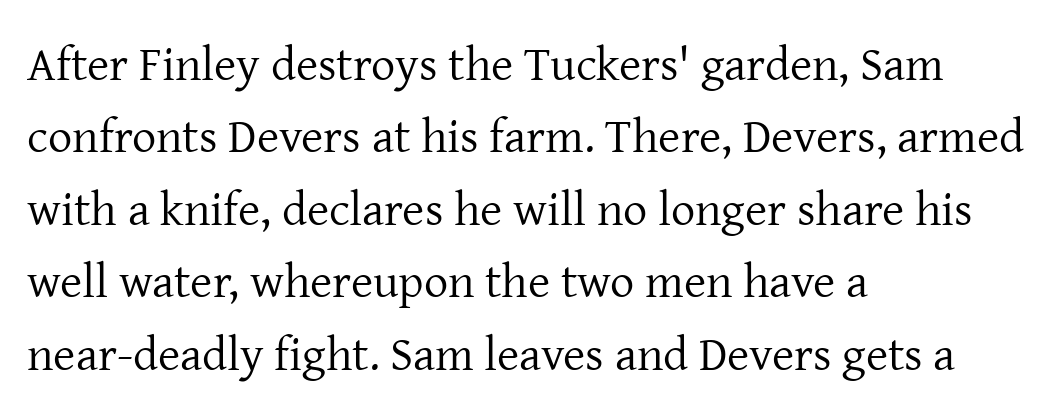
The image shows 48 px regular-weight serif type, upright; set left-aligned, normal line spacing (1.51x), normal letter spacing, not underlined; low stroke contrast and a medium x-height.
